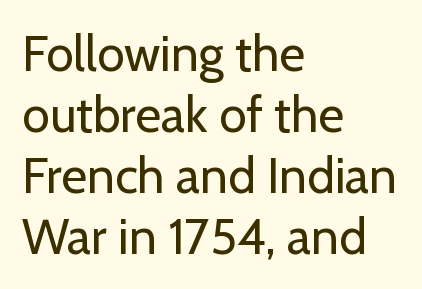
Every character sits straight up, as roman type does. Clear beneath every line of the passage. Examine the stroke ends and you'll find no serifs. Students, note that the glyphs here touch the page at normal intervals. The rendering uses natural spacing where letterforms have individual widths. Letters have the restrained weight of plain body copy at most.
